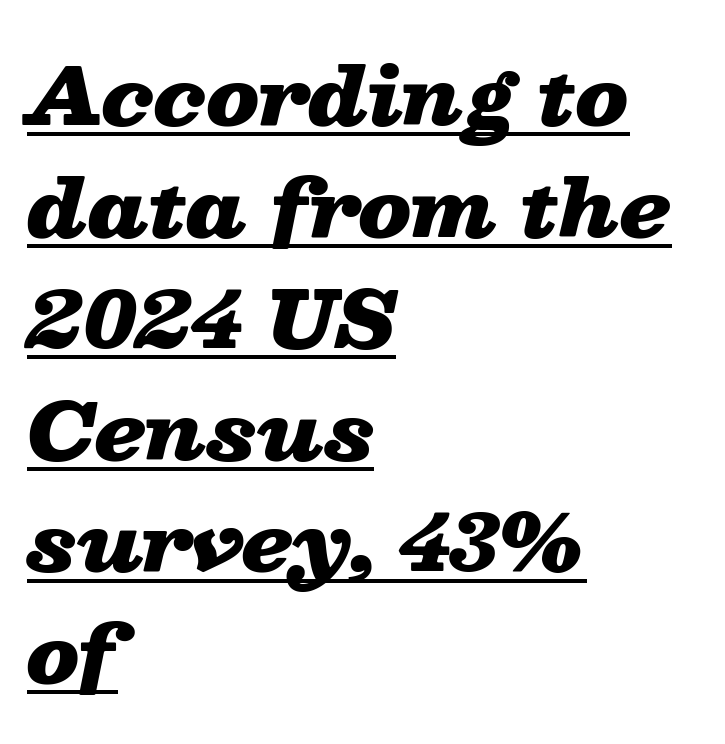
Observe the lean: these are italic letterforms. The rendering uses natural spacing where letterforms have individual widths. This rendering uses left alignment, leaving the right contour irregular. Standard letterfit; no display-style spreading of the glyphs.
